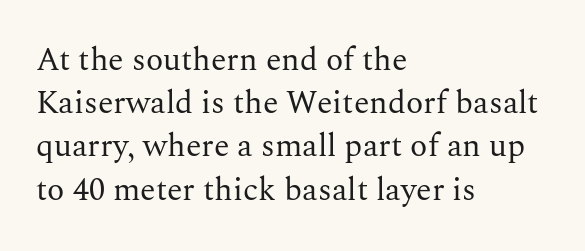
The image shows 32 px regular-weight serif type, upright; set left-aligned, normal line spacing (1.35x), normal letter spacing, not underlined; medium stroke contrast and a medium x-height.
